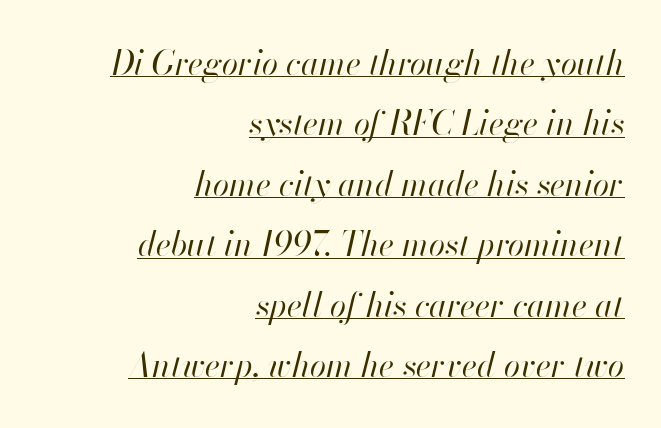
Q: Is the text bold? A: No.
Q: Is the text italic (slanted)? A: Yes, it leans right by about 13 degrees.
Q: Is the text underlined? A: Yes.
Q: How is the paragraph aligned? A: Right-aligned.
Q: Is the spacing between letters normal or unusually wide? A: Normal.
Q: Width (condensed, normal, or wide)? A: Normal.
Q: Stroke contrast? A: High.
Q: x-height? A: Small.
Q: Monospaced? A: No.
